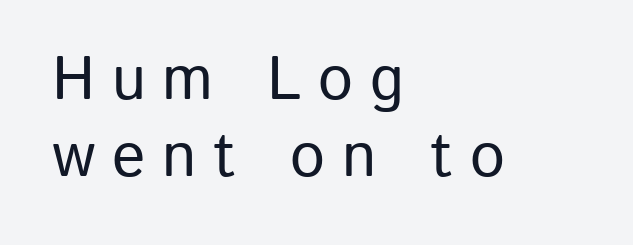
Letter spacing: wide. The passage shown is typeset with a sans-serif family. A typesetter would call this proportional, since set widths differ per character. Descenders hang freely into open space. Leading: standard. The rag falls on the right side of this text block.
